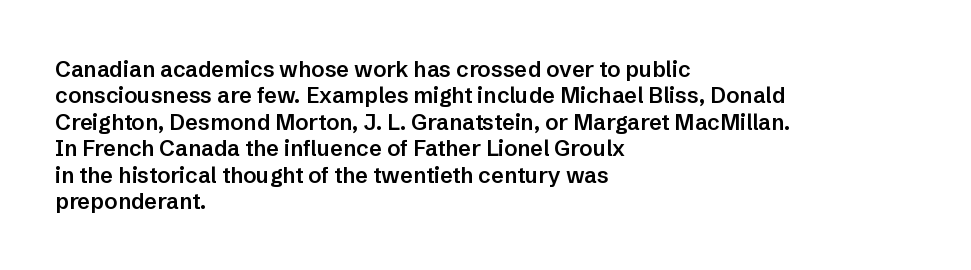
{"italic": "no", "bold": "semi", "underline": "no", "align": "left", "line_spacing_ratio": 1.2, "letter_spacing": "normal", "letter_spacing_em": 0.0, "glyph_px": 22}
